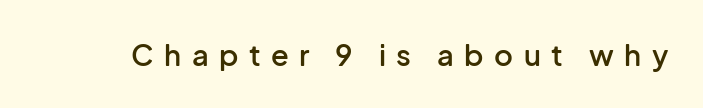
The specimen omits any rule beneath the text block's lines. Posture: straight, roman, zero tilt. Someone cranked the tracking dial way up on this one. Set as a demibold, roughly 600 on the weight scale. The characters display no serif detailing; their extremities are plain. The passage shown is typed in a proportional face where columns would drift.
